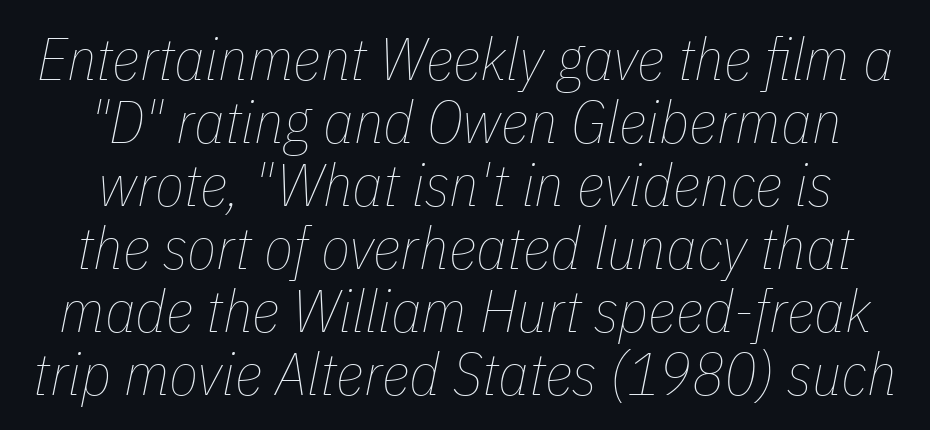
Q: Is the text bold? A: No.
Q: Is the text italic (slanted)? A: Yes, it leans right by about 11 degrees.
Q: Is the text underlined? A: No.
Q: How is the paragraph aligned? A: Centered.
Q: Is the spacing between letters normal or unusually wide? A: Normal.
Q: Is the spacing between lines tight, normal or loose? A: Tight.
Q: Width (condensed, normal, or wide)? A: Condensed.
Q: Stroke contrast? A: Low.
Q: x-height? A: Medium.
Q: Monospaced? A: No.
